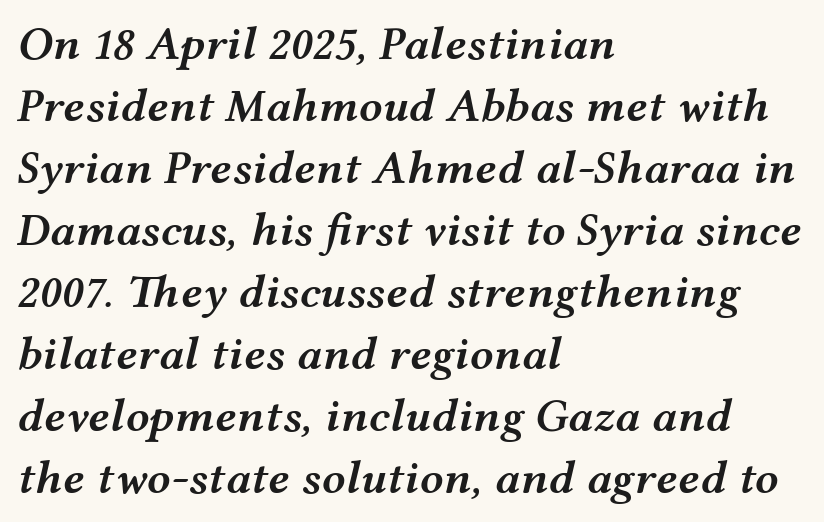
{"italic": "yes", "lean": "right", "slant_degrees": 12, "bold": "semi", "weight": "semibold", "width": "wide", "stroke_contrast": "medium", "x_height": "medium", "monospaced": "no", "underline": "no", "align": "left", "line_spacing": "normal", "line_spacing_ratio": 1.32, "letter_spacing": "normal", "letter_spacing_em": 0.0, "glyph_px": 47}
